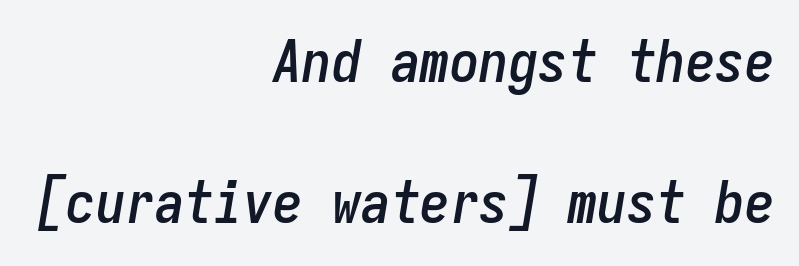
Reading down the column, the eye jumps a long way to each next line. Rule under the text: the space is simply empty. The letters are slanted; this is an italic face. Here the designer chose a console-style face with uniform glyph widths. Does extra space separate the letters? No, they use regular spacing. If you drew a ruler down the right edge, every line would touch it.
